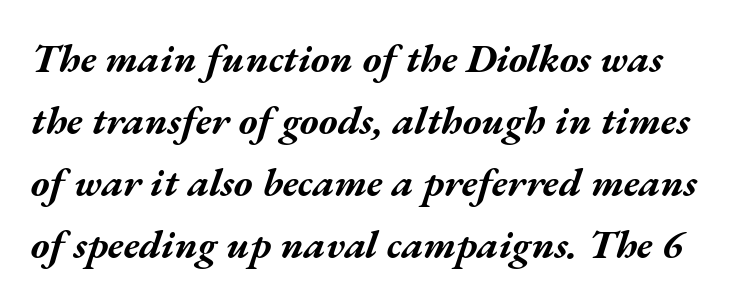
{"italic": "yes", "lean": "right", "slant_degrees": 17, "bold": "yes", "weight": "bold", "width": "wide", "stroke_contrast": "medium", "x_height": "medium", "monospaced": "no", "underline": "no", "line_spacing": "normal", "line_spacing_ratio": 1.55, "letter_spacing": "normal", "letter_spacing_em": 0.0, "glyph_px": 40}
